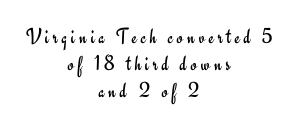
No heavy texture on the line: the type isn't bold. Horizontal alignment here is central, giving a formal, balanced look. This rendering features lettering with no underline.
